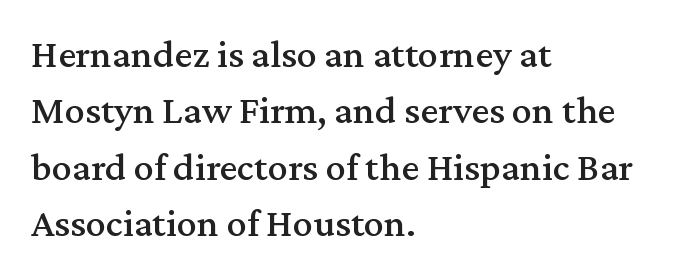
{"serif": "yes", "italic": "no", "width": "normal", "stroke_contrast": "medium", "x_height": "medium", "monospaced": "no", "underline": "no", "align": "left", "line_spacing": "normal", "line_spacing_ratio": 1.41, "letter_spacing": "normal", "letter_spacing_em": 0.0, "glyph_px": 40}
